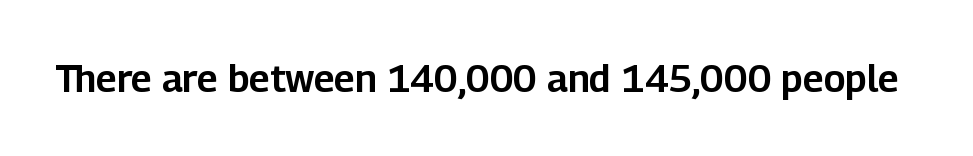
The string is rendered with underlining switched off. Is this a sans? Yes — the strokes have no serifs. Character widths vary here, with narrow letters taking less room than wide ones. Posture: vertical. These lines keep a tight, regular rhythm from letter to letter.
